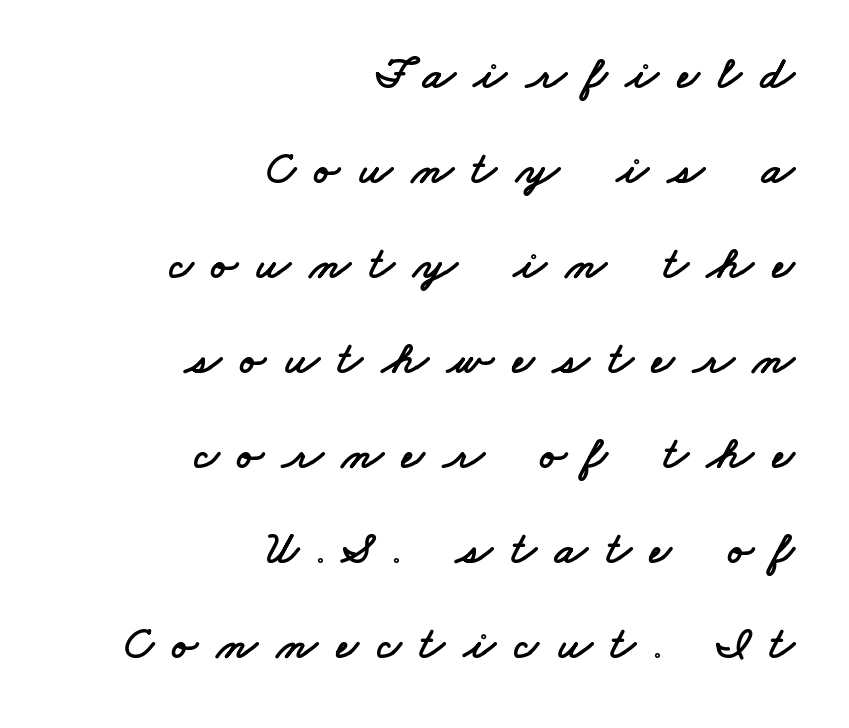
The image shows 47 px wide sans-serif type; set right-aligned, loose line spacing (2.02x), unusually wide letter spacing (+0.41 em), not underlined; low stroke contrast and a small x-height.
